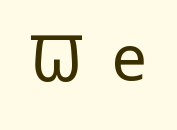
Weight: regular or lighter. Is this a fixed-width face? No — the glyphs have proportional, varying widths. Serifs: no, the terminals of the letterforms are clean. The type sits square on the baseline with zero lean. Tracking here is generous; glyphs stand well apart from one another. Descenders are the only things crossing below the line.
